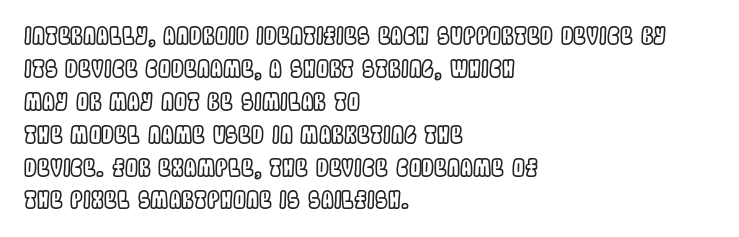
The image shows 23 px text type, upright; set left-aligned, normal line spacing (1.43x), normal letter spacing, not underlined.
